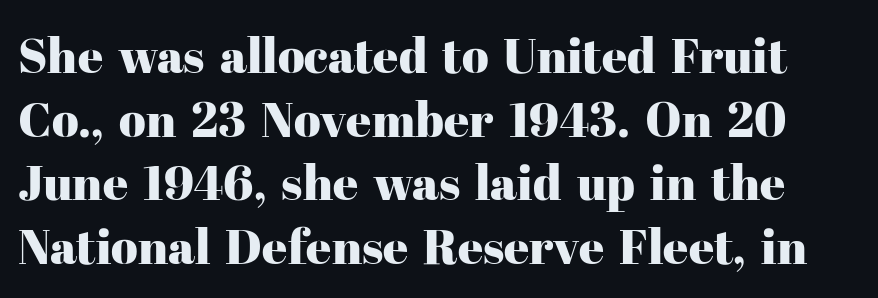
{"serif": "yes", "italic": "no", "width": "normal", "stroke_contrast": "high", "x_height": "medium", "monospaced": "no", "underline": "no", "line_spacing": "normal", "line_spacing_ratio": 1.3, "letter_spacing": "normal", "letter_spacing_em": 0.0, "glyph_px": 49}
